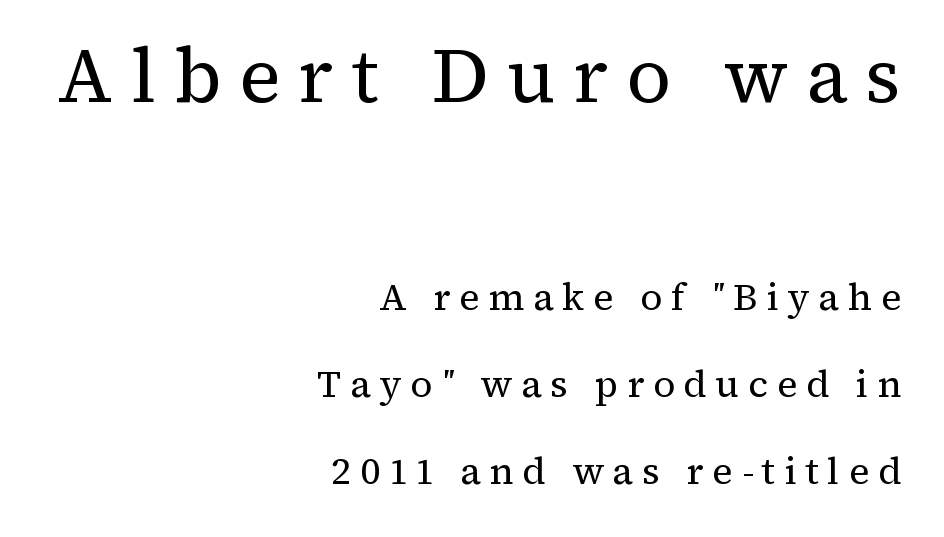
Each letter's strokes conclude with small projecting serifs. Does the copy run flush right? Yes — the right margin is perfectly even. A great deal of white space separates one row of letters from the next. No extra ink here — the face is not bold.
